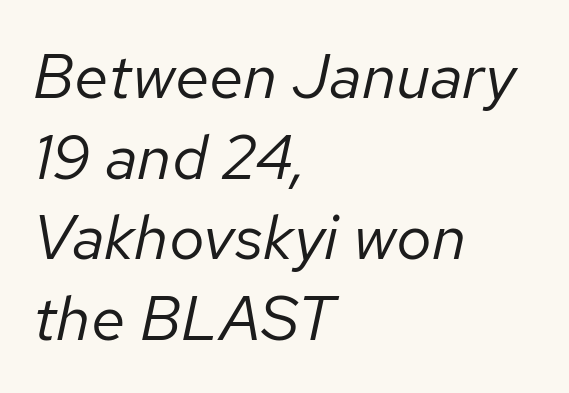
The image shows 63 px regular-weight type, italic (leaning right); set left-aligned, normal line spacing (1.28x), normal letter spacing, not underlined; low stroke contrast and a medium x-height.
